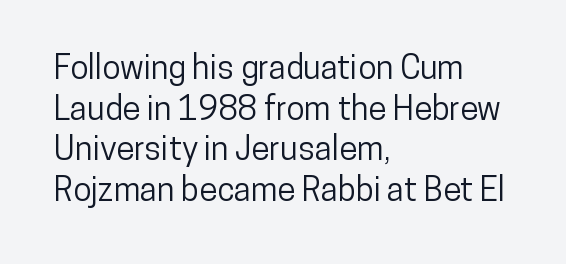
The image shows 33 px condensed sans-serif type, upright; set left-aligned, line spacing 1.23x, normal letter spacing, not underlined; low stroke contrast and a medium x-height.
